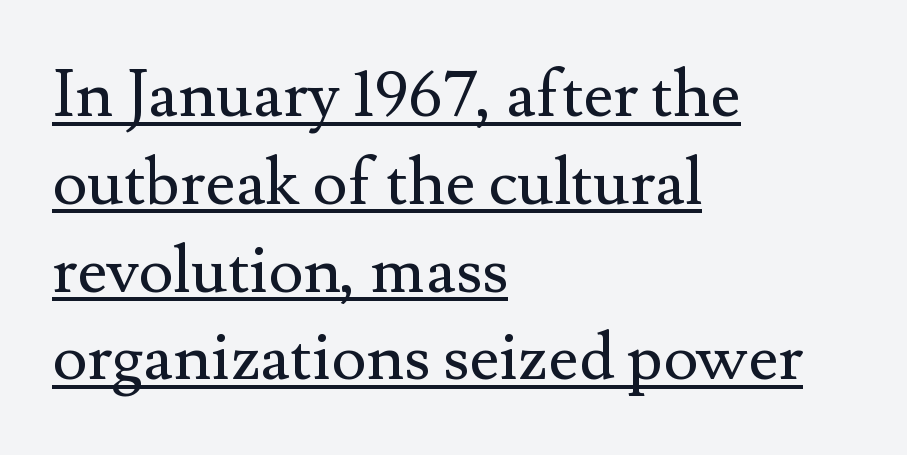
The gaps between neighbouring characters are ordinary and unremarkable. This is serif lettering, the kind often seen in printed books. This reads as an unemphasized weight, regular at the heaviest. The face used here appears with an underline applied. Evenly set lines give the paragraph a standard silhouette. The rendering uses natural spacing where letterforms have individual widths.
